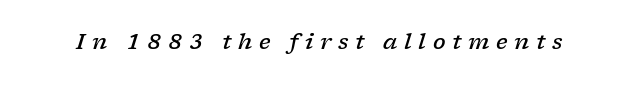
{"italic": "yes", "lean": "right", "slant_degrees": 17, "bold": "semi", "underline": "no", "letter_spacing": "wide", "letter_spacing_em": 0.32, "glyph_px": 21}
